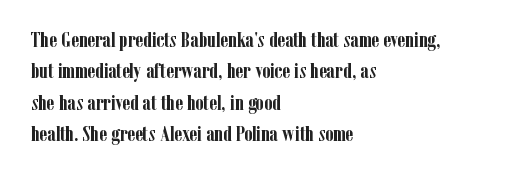
The image shows 21 px bold type, upright; set left-aligned, normal line spacing (1.5x), normal letter spacing, not underlined.
